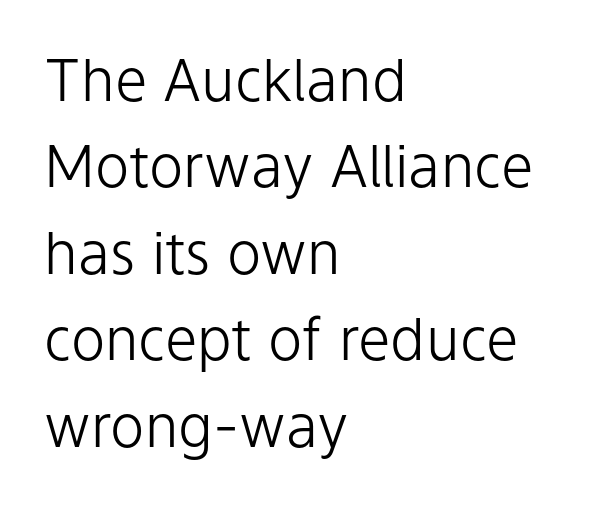
Q: Is the text bold? A: No.
Q: Is the text italic (slanted)? A: No, it is upright.
Q: Is the typeface a serif or a sans-serif typeface? A: Sans-serif.
Q: Is the text underlined? A: No.
Q: How is the paragraph aligned? A: Left-aligned.
Q: Is the spacing between letters normal or unusually wide? A: Normal.
Q: Is the spacing between lines tight, normal or loose? A: Normal.
Q: Width (condensed, normal, or wide)? A: Normal.
Q: Stroke contrast? A: Low.
Q: x-height? A: Medium.
Q: Monospaced? A: No.
